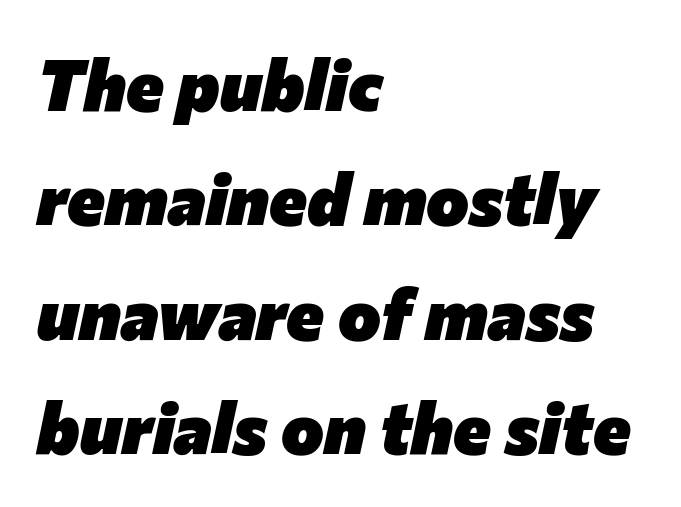
{"italic": "yes", "lean": "right", "slant_degrees": 12, "bold": "yes", "weight": "heavy", "width": "normal", "stroke_contrast": "low", "x_height": "medium", "monospaced": "no", "underline": "no", "align": "left", "line_spacing": "normal", "line_spacing_ratio": 1.59, "letter_spacing": "normal", "letter_spacing_em": 0.0, "glyph_px": 72}
